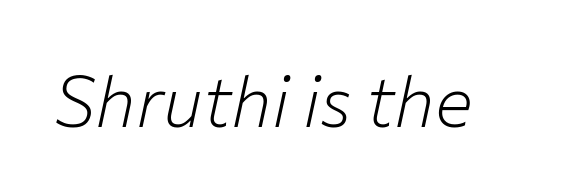
The image shows 71 px light type, italic (leaning right); set normal letter spacing, not underlined; low stroke contrast and a medium x-height.
